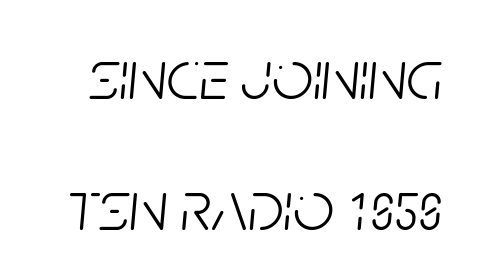
The image shows 72 px light, condensed type, italic (leaning right); set line spacing 1.82x, normal letter spacing, not underlined; low stroke contrast and a large x-height.
